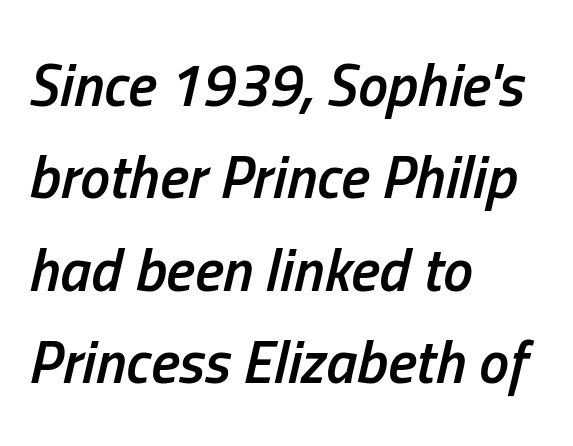
{"italic": "yes", "lean": "right", "slant_degrees": 13, "bold": "semi", "weight": "semibold", "width": "condensed", "stroke_contrast": "low", "x_height": "medium", "monospaced": "no", "underline": "no", "align": "left", "line_spacing": "normal", "line_spacing_ratio": 1.54, "letter_spacing": "normal", "letter_spacing_em": 0.0, "glyph_px": 60}
